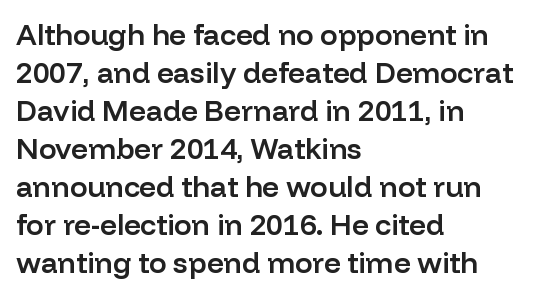
{"serif": "no", "italic": "no", "bold": "semi", "weight": "semibold", "width": "normal", "stroke_contrast": "low", "x_height": "medium", "monospaced": "no", "underline": "no", "align": "left", "line_spacing": "normal", "line_spacing_ratio": 1.31, "letter_spacing": "normal", "letter_spacing_em": 0.0, "glyph_px": 29}
